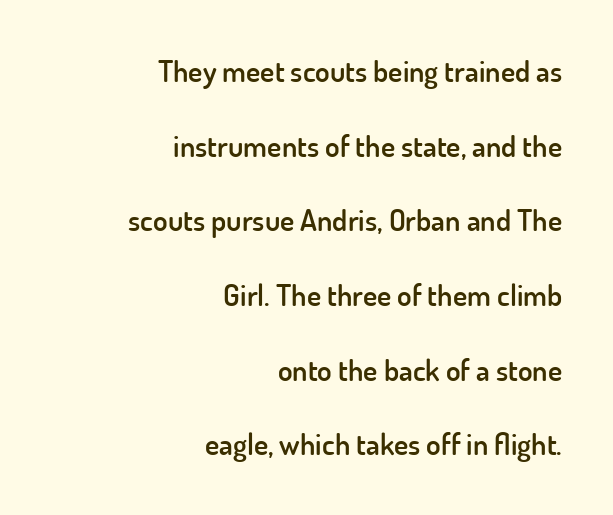
The image shows 30 px semibold sans-serif type, upright; set right-aligned, loose line spacing (2.49x), normal letter spacing, not underlined; low stroke contrast and a small x-height.
